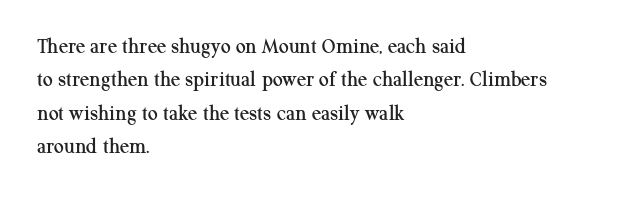
Q: Is the text italic (slanted)? A: No, it is upright.
Q: Is the text underlined? A: No.
Q: How is the paragraph aligned? A: Left-aligned.
Q: Is the spacing between letters normal or unusually wide? A: Normal.
Q: Is the spacing between lines tight, normal or loose? A: Normal.
